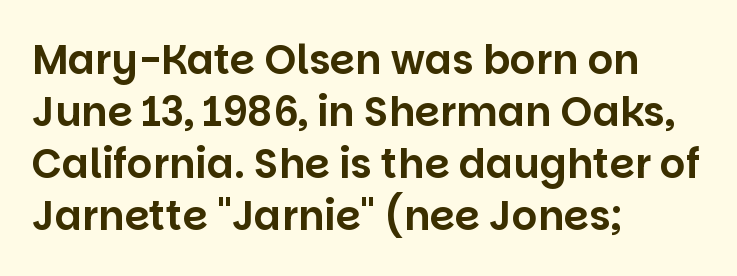
The image shows 40 px sans-serif type, upright; set left-aligned, normal line spacing (1.3x), normal letter spacing, not underlined; low stroke contrast and a large x-height.
